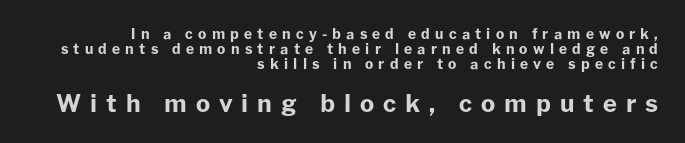
The image shows 24 px bold type, upright; set right-aligned, tight line spacing (1.06x), unusually wide letter spacing (+0.37 em), not underlined; the second (bottom) block is 1.71x larger.
